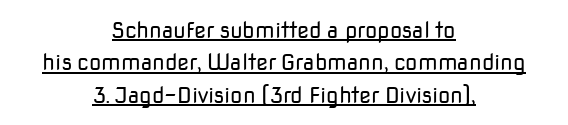
Q: Is the text bold? A: No.
Q: Is the text italic (slanted)? A: No, it is upright.
Q: Is the text underlined? A: Yes.
Q: How is the paragraph aligned? A: Centered.
Q: Is the spacing between letters normal or unusually wide? A: Normal.
Q: Is the spacing between lines tight, normal or loose? A: Normal.
